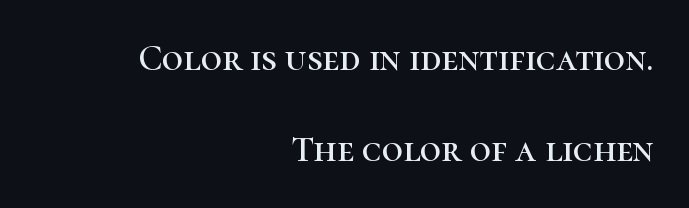
Horizontal bands of white between lines are thick stripes. Just letters on the line, the space beneath them empty. The type sits square on the baseline with zero lean. Where is the straight margin? On the right. The rendering uses natural spacing where letterforms have individual widths. The glyphs in this specimen are seriffed.
